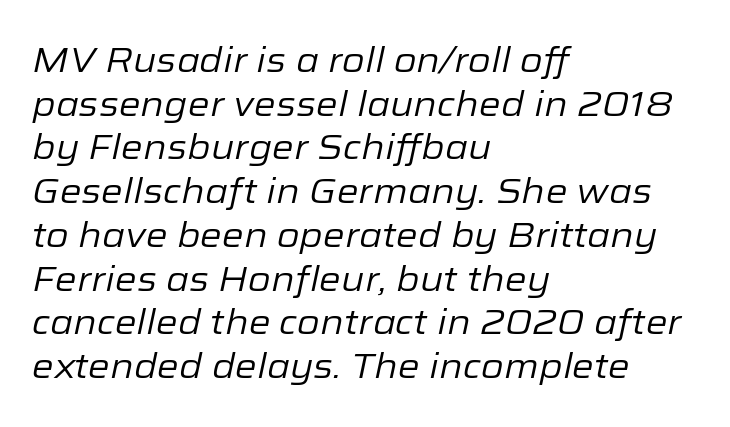
Q: Is the text bold? A: No.
Q: Is the text italic (slanted)? A: Yes, it leans right by about 12 degrees.
Q: Is the text underlined? A: No.
Q: How is the paragraph aligned? A: Left-aligned.
Q: Is the spacing between letters normal or unusually wide? A: Normal.
Q: Is the spacing between lines tight, normal or loose? A: Normal.
Q: Width (condensed, normal, or wide)? A: Normal.
Q: Stroke contrast? A: Low.
Q: x-height? A: Medium.
Q: Monospaced? A: No.
